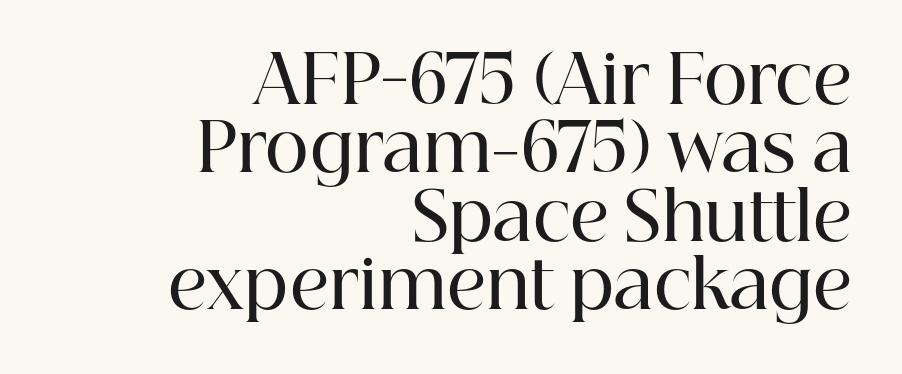
The image shows 67 px semibold serif type, upright; set right-aligned, tight line spacing (1.02x), normal letter spacing, not underlined; high stroke contrast and a medium x-height.
